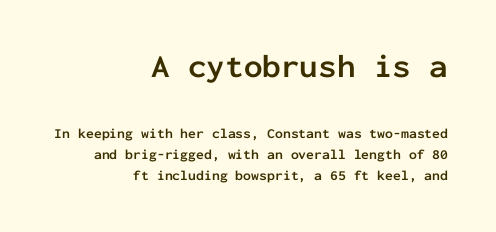
The image shows 33 px semibold sans-serif type, upright, monospaced; set right-aligned, normal line spacing (1.52x), normal letter spacing, not underlined; the first (top) block is 2.36x larger; low stroke contrast and a medium x-height.
